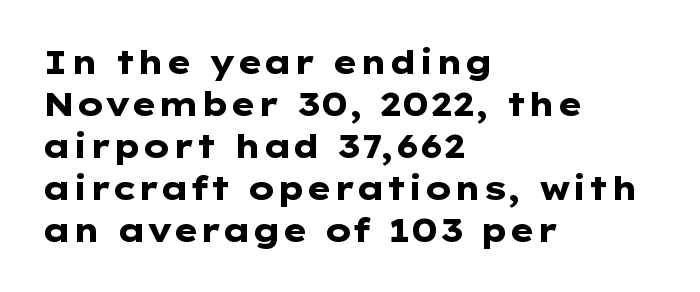
The letters stand upright; this is a roman face. Is there much room between lines? A standard amount, neither cramped nor airy. Emphasis by weight is at full strength: bold. The lines are quadded left. Observe the ordinary spacing: letters are neighbours, not strangers.
